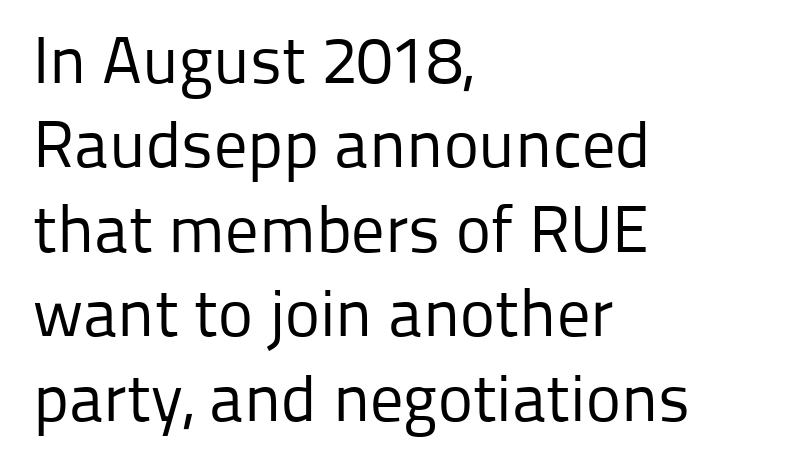
The image shows 66 px regular-weight sans-serif type, upright; set left-aligned, normal line spacing (1.28x), normal letter spacing, not underlined; low stroke contrast and a medium x-height.
